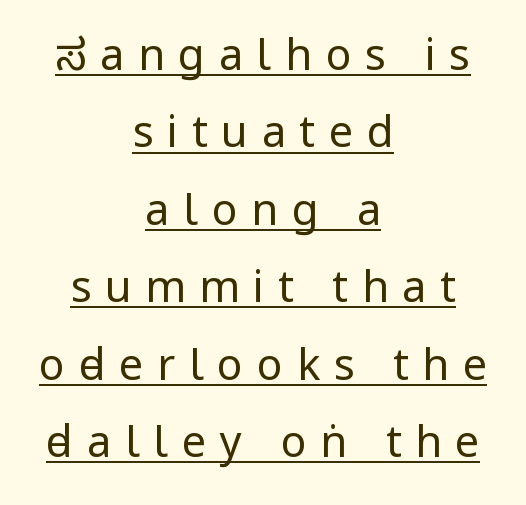
These lines were composed using upright roman letters. The letterforms stand isolated, each surrounded by extra space. I'd call this a sans setting — the letters go barefoot. This reads as an unemphasized weight, regular at the heaviest. The rendering uses the underline text-decoration. Notice how the passage keeps no hard edge, just a central spine.
